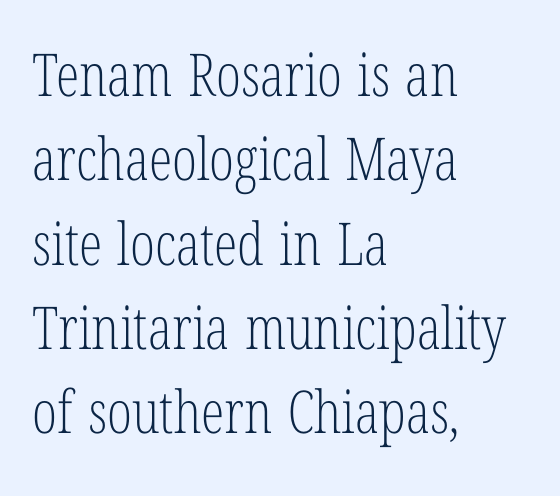
The text block is weighted toward the left margin, trailing off unevenly rightward. Descenders are the only things crossing below the line. A typesetter would call this leading conventional body-copy spacing. This is the regular roman posture of the typeface. The characters are drawn with everyday or finer stroke widths.
